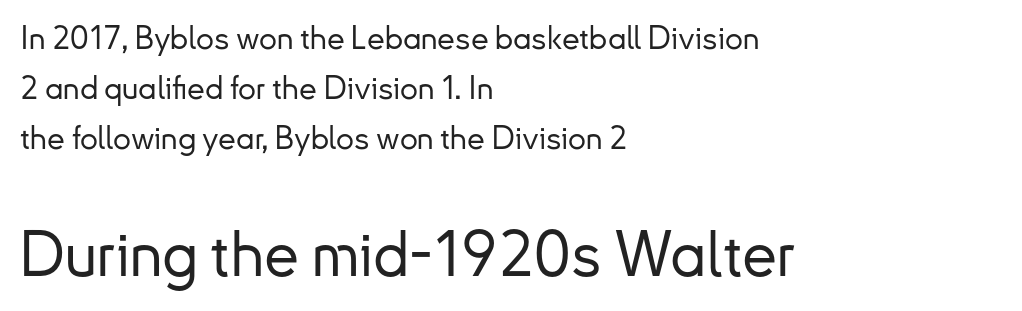
Leftover space on each line is placed entirely after the last word. Descender tails drop into unmarked territory. The specimen reads as upright at a glance. No extra tracking has been applied to these lines.
